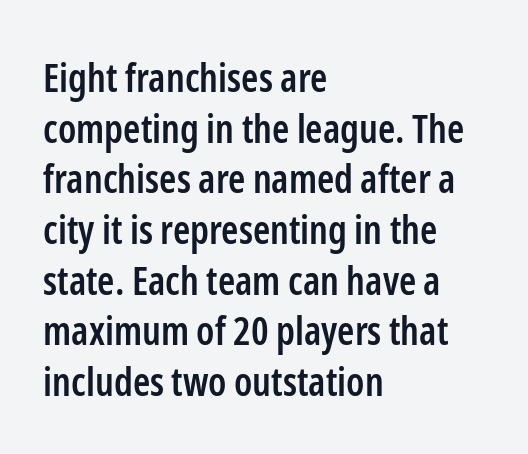
Q: Is the text bold? A: Semi-bold.
Q: Is the text italic (slanted)? A: No, it is upright.
Q: Is the typeface a serif or a sans-serif typeface? A: Sans-serif.
Q: Is the text underlined? A: No.
Q: How is the paragraph aligned? A: Left-aligned.
Q: Is the spacing between letters normal or unusually wide? A: Normal.
Q: Is the spacing between lines tight, normal or loose? A: Normal.
Q: Width (condensed, normal, or wide)? A: Condensed.
Q: Stroke contrast? A: Low.
Q: x-height? A: Medium.
Q: Monospaced? A: No.
